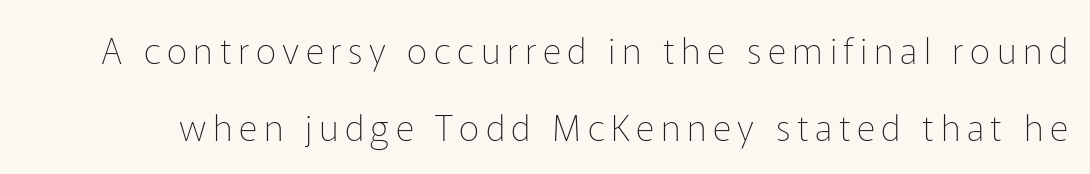
Q: Is the text bold? A: No.
Q: Is the text italic (slanted)? A: No, it is upright.
Q: Is the typeface a serif or a sans-serif typeface? A: Sans-serif.
Q: Is the text underlined? A: No.
Q: Is the spacing between lines tight, normal or loose? A: Loose.
Q: Width (condensed, normal, or wide)? A: Normal.
Q: Stroke contrast? A: Low.
Q: x-height? A: Medium.
Q: Monospaced? A: No.
